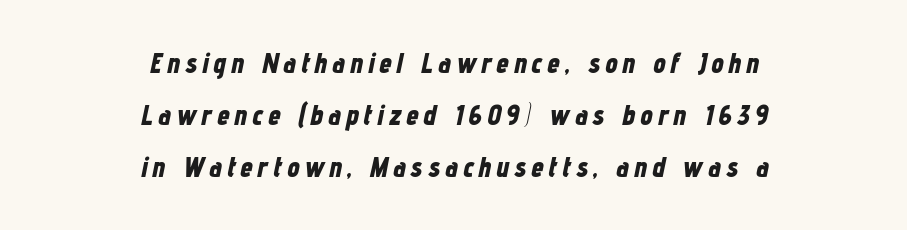
The image shows 28 px bold, condensed type, italic (leaning right); set centered, line spacing 1.85x, not underlined; low stroke contrast and a medium x-height.
